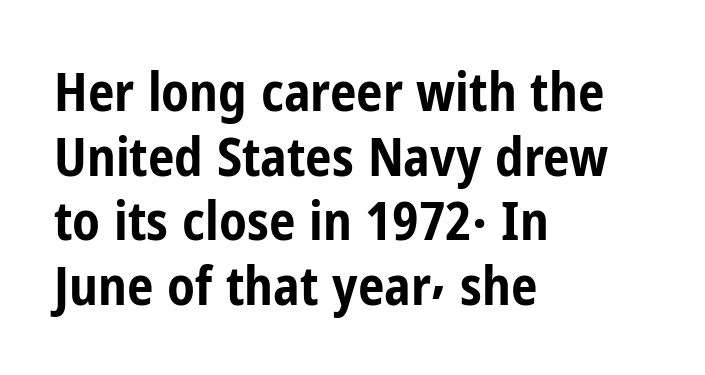
{"serif": "no", "italic": "no", "bold": "yes", "weight": "bold", "width": "condensed", "stroke_contrast": "low", "x_height": "medium", "monospaced": "no", "underline": "no", "align": "left", "line_spacing_ratio": 1.22, "letter_spacing": "normal", "letter_spacing_em": 0.0, "glyph_px": 53}
